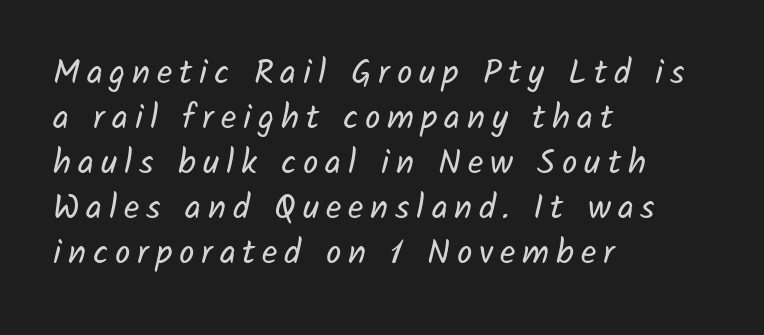
Observe the wide spacing: letters keep a clear distance from each other. The string is rendered with underlining switched off. The lines in this sample share a left origin and differ only in where they stop. Serifs: no, the terminals of the letterforms are clean.
